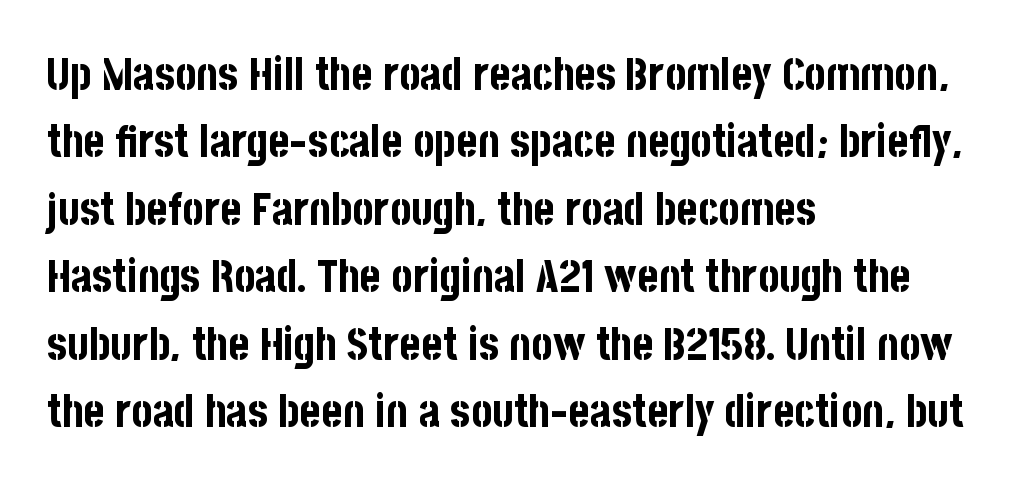
Q: Is the text bold? A: Yes.
Q: Is the text italic (slanted)? A: No, it is upright.
Q: Is the typeface a serif or a sans-serif typeface? A: Sans-serif.
Q: Is the text underlined? A: No.
Q: How is the paragraph aligned? A: Left-aligned.
Q: Is the spacing between letters normal or unusually wide? A: Normal.
Q: Is the spacing between lines tight, normal or loose? A: Normal.
Q: Width (condensed, normal, or wide)? A: Condensed.
Q: Stroke contrast? A: Low.
Q: x-height? A: Large.
Q: Monospaced? A: No.
